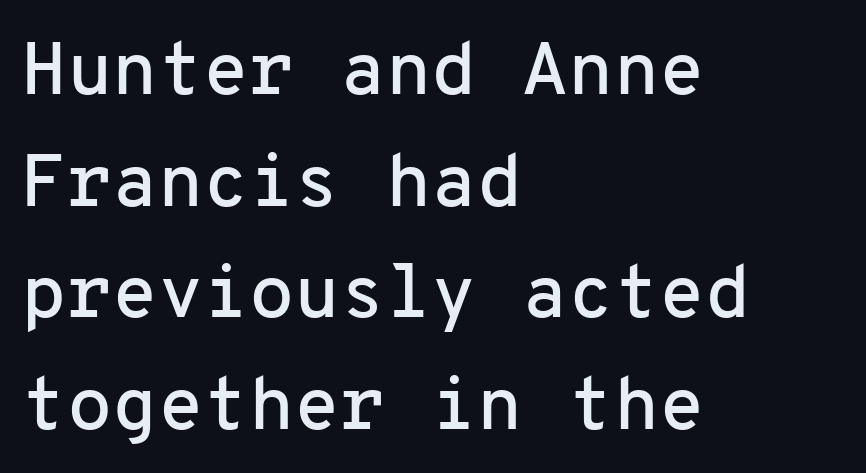
This block has exactly the height ordinary leading produces. Posture: vertical. No extra tracking has been applied to these lines. Typeset ragged right — the left edge is the straight one. Any mark beneath the type? The region is blank.
